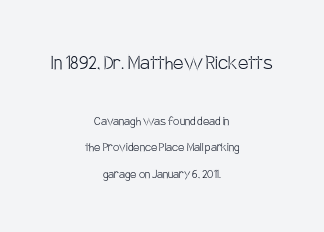
This rendering uses center alignment, leaving both contours irregular but symmetric. The gap between lines stays unmarked. Students, observe: this is what heavily led, spacious text looks like. The passage shown is not bold in any degree.
